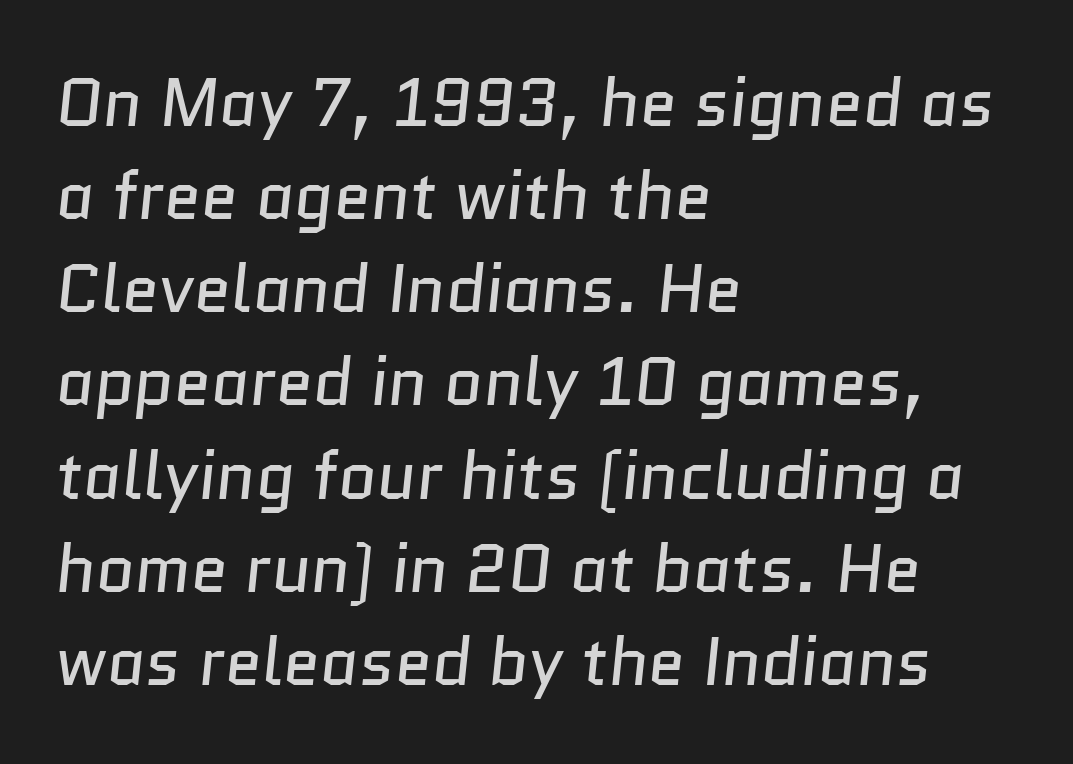
The image shows 67 px regular-weight sans-serif type; set left-aligned, normal line spacing (1.39x), normal letter spacing, not underlined; low stroke contrast and a medium x-height.
